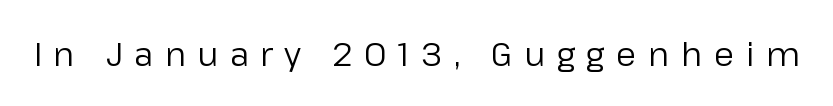
{"serif": "no", "italic": "no", "bold": "no", "weight": "regular", "width": "normal", "stroke_contrast": "low", "x_height": "medium", "monospaced": "no", "underline": "no", "letter_spacing": "wide", "letter_spacing_em": 0.35, "glyph_px": 33}
